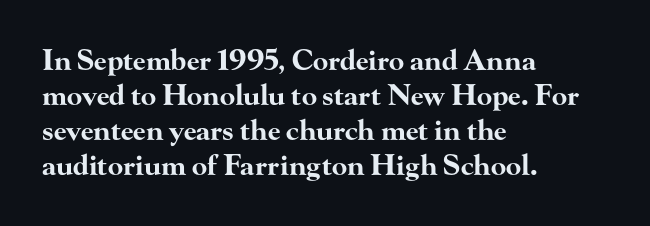
The image shows 28 px bold, wide serif type, upright; set left-aligned, normal line spacing (1.25x), normal letter spacing, not underlined; high stroke contrast and a small x-height.
